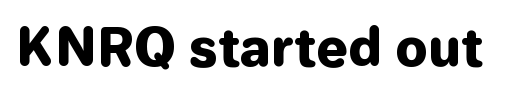
Style check: upright. Note the varied advance widths — an 'i' is clearly narrower than an 'm'. In terms of letterspacing, this is plain default setting. Has an underline been added? It has not. Is the type bold? Yes — the strokes are clearly thick and heavy. Nope, no serifs anywhere on these letters.
